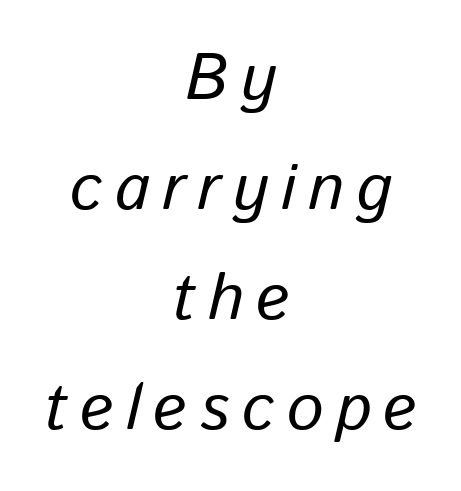
The image shows 65 px regular-weight type, italic (leaning right); set centered, normal line spacing (1.69x), not underlined; low stroke contrast and a medium x-height.
